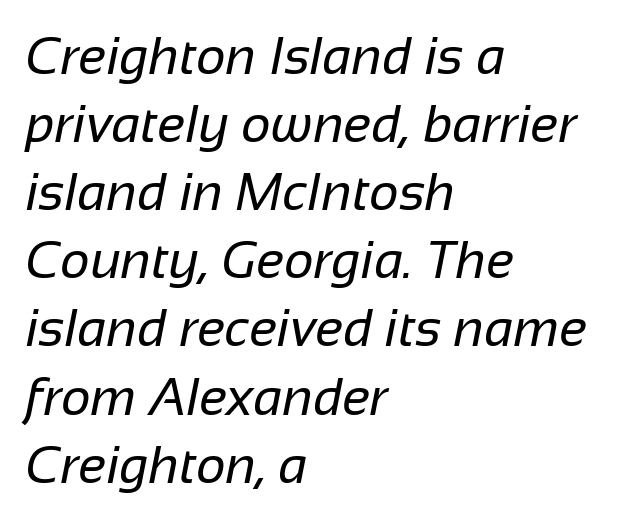
Q: Is the text bold? A: No.
Q: Is the typeface a serif or a sans-serif typeface? A: Sans-serif.
Q: Is the text underlined? A: No.
Q: How is the paragraph aligned? A: Left-aligned.
Q: Is the spacing between letters normal or unusually wide? A: Normal.
Q: Is the spacing between lines tight, normal or loose? A: Normal.
Q: Width (condensed, normal, or wide)? A: Normal.
Q: Stroke contrast? A: Low.
Q: x-height? A: Medium.
Q: Monospaced? A: No.
